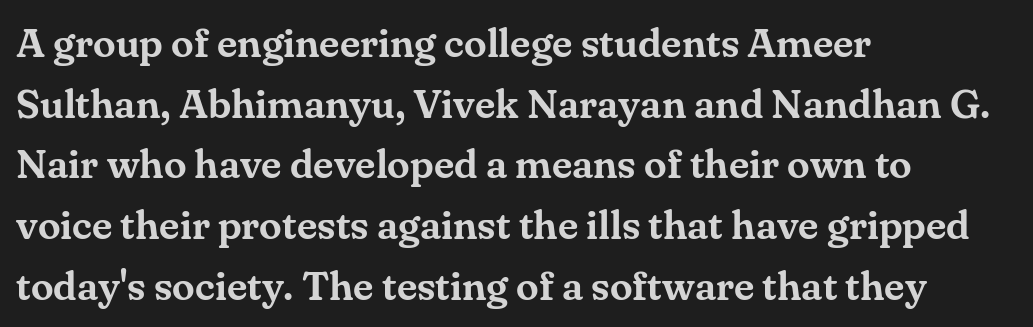
Q: Is the text italic (slanted)? A: No, it is upright.
Q: Is the typeface a serif or a sans-serif typeface? A: Serif.
Q: Is the text underlined? A: No.
Q: How is the paragraph aligned? A: Left-aligned.
Q: Is the spacing between letters normal or unusually wide? A: Normal.
Q: Is the spacing between lines tight, normal or loose? A: Normal.
Q: Width (condensed, normal, or wide)? A: Normal.
Q: Stroke contrast? A: Medium.
Q: x-height? A: Small.
Q: Monospaced? A: No.
